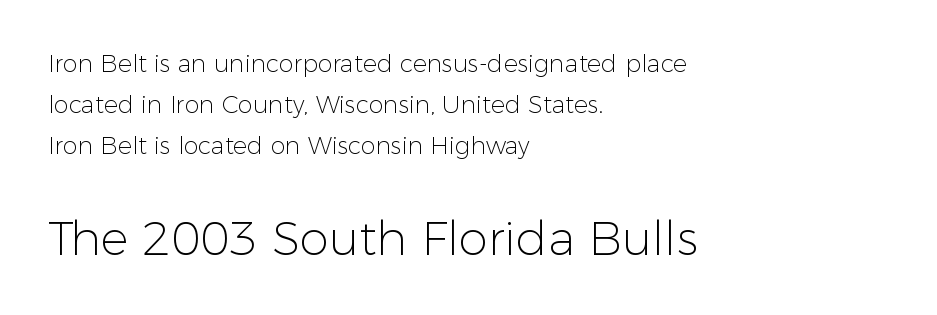
{"serif": "no", "italic": "no", "bold": "no", "weight": "light", "width": "normal", "stroke_contrast": "low", "x_height": "medium", "monospaced": "no", "underline": "no", "align": "left", "line_spacing_ratio": 1.71, "letter_spacing": "normal", "letter_spacing_em": 0.0, "larger_block": "second", "size_ratio": 1.96, "glyph_px": 47}
